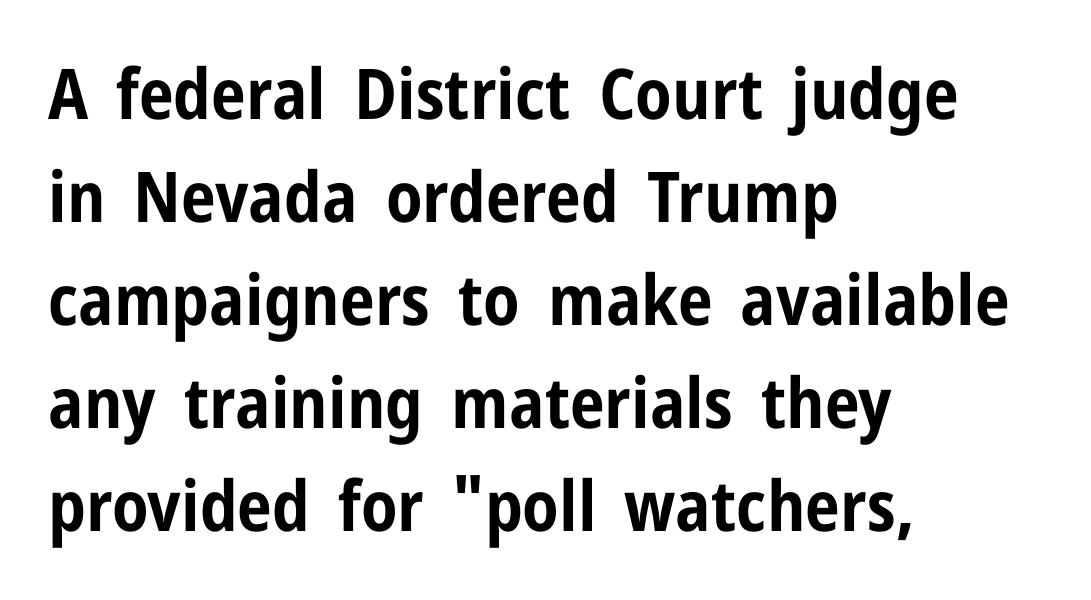
This rendering employs a face without finishing strokes, i.e., a sans-serif. No word sits above an underline. Character widths vary here, with narrow letters taking less room than wide ones. The gaps between neighbouring characters are ordinary and unremarkable. Line starts are locked; line ends wander.
